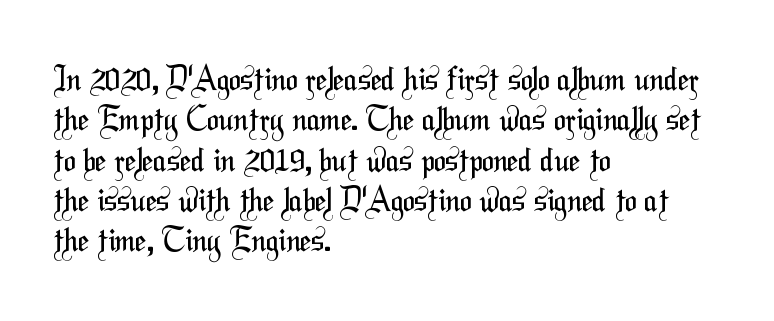
Q: Is the text bold? A: No.
Q: Is the typeface a serif or a sans-serif typeface? A: Sans-serif.
Q: Is the text underlined? A: No.
Q: How is the paragraph aligned? A: Left-aligned.
Q: Is the spacing between letters normal or unusually wide? A: Normal.
Q: Is the spacing between lines tight, normal or loose? A: Normal.
Q: Width (condensed, normal, or wide)? A: Condensed.
Q: Stroke contrast? A: Medium.
Q: x-height? A: Medium.
Q: Monospaced? A: No.
